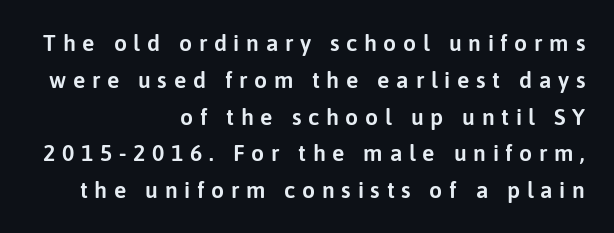
{"italic": "no", "underline": "no", "align": "right", "line_spacing": "normal", "line_spacing_ratio": 1.6, "letter_spacing": "wide", "letter_spacing_em": 0.29, "glyph_px": 23}
